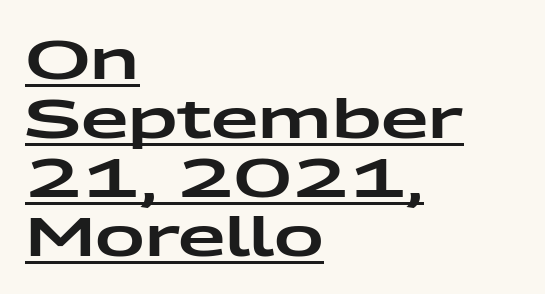
{"serif": "no", "italic": "no", "width": "wide", "stroke_contrast": "low", "x_height": "medium", "monospaced": "no", "underline": "yes", "align": "left", "line_spacing": "tight", "line_spacing_ratio": 1.07, "letter_spacing": "normal", "letter_spacing_em": 0.0, "glyph_px": 55}
